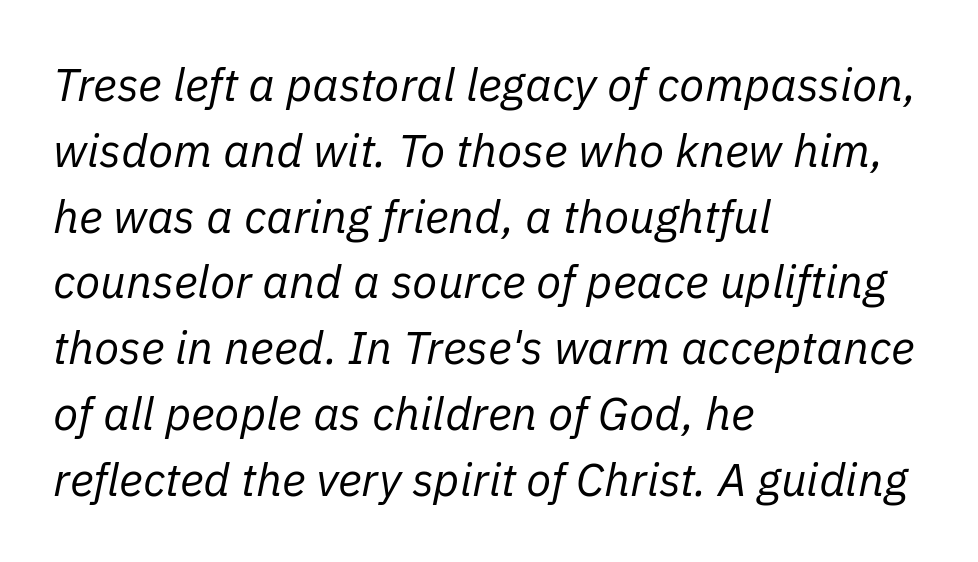
Layout note: lines flush left. Rendered with sloped, italic letterforms. You could not count columns in this text — the font is proportionally spaced. Students, observe: this is what conventionally led text looks like. This rendering features lettering with no underline. Is the type heavy? It reads as light-to-regular instead.
